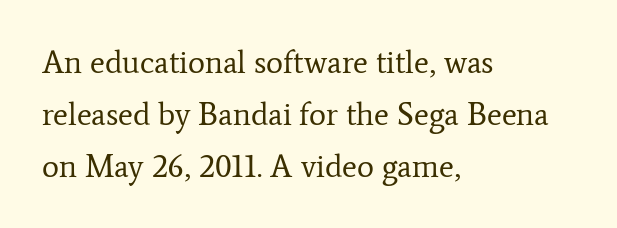
{"serif": "yes", "italic": "no", "bold": "no", "weight": "regular", "width": "normal", "stroke_contrast": "low", "x_height": "medium", "monospaced": "no", "underline": "no", "align": "left", "line_spacing": "normal", "line_spacing_ratio": 1.62, "letter_spacing": "normal", "letter_spacing_em": 0.0, "glyph_px": 32}
